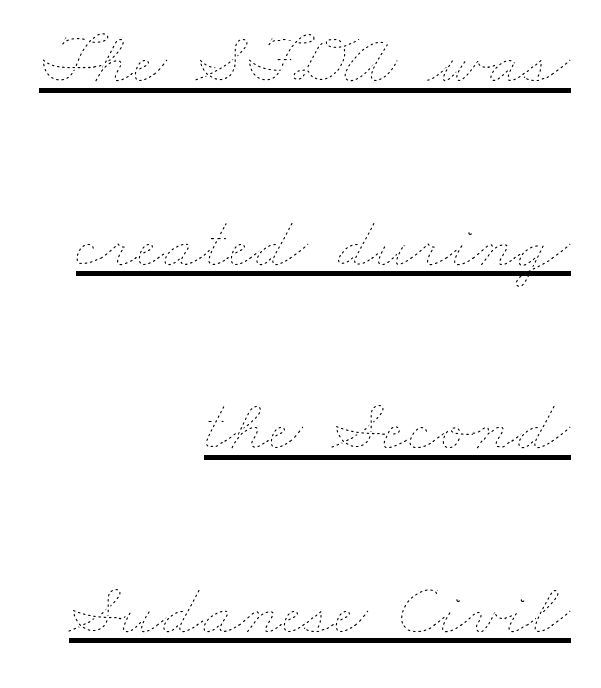
The image shows 74 px thin, wide type; set right-aligned, loose line spacing (2.48x), normal letter spacing, underlined; low stroke contrast and a small x-height.
